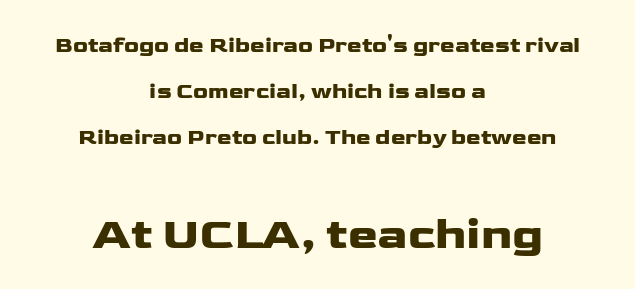
{"serif": "no", "italic": "no", "width": "wide", "stroke_contrast": "low", "x_height": "medium", "monospaced": "no", "underline": "no", "align": "center", "line_spacing": "loose", "line_spacing_ratio": 2.09, "letter_spacing": "normal", "letter_spacing_em": 0.0, "larger_block": "second", "size_ratio": 2.05, "glyph_px": 45}
